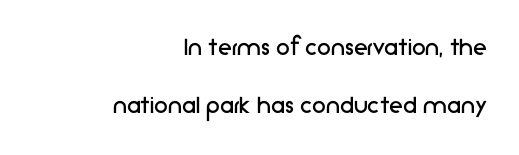
The image shows 28 px regular-weight sans-serif type, upright; set right-aligned, loose line spacing (2.08x), normal letter spacing, not underlined; low stroke contrast and a medium x-height.
